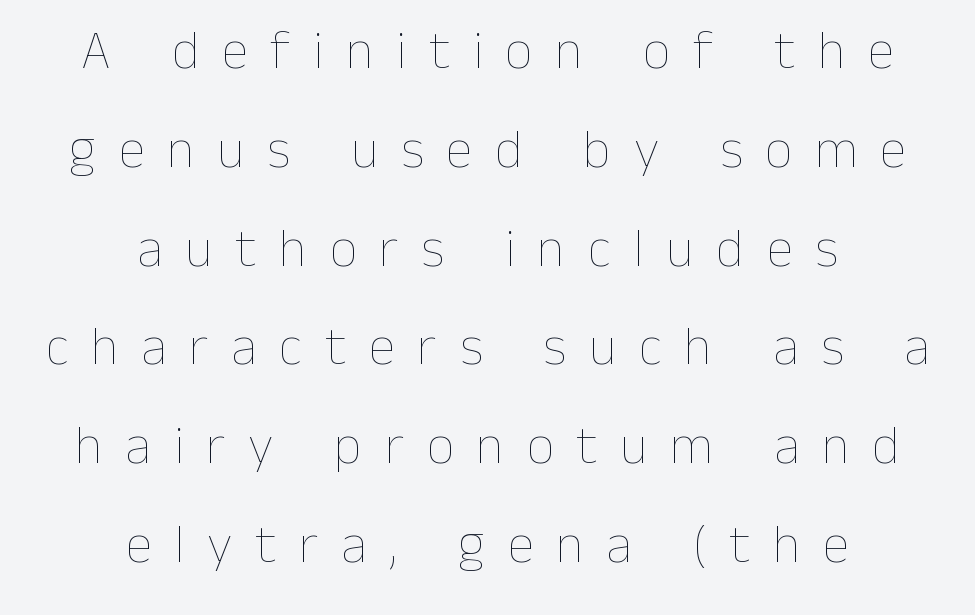
Q: Is the text bold? A: No.
Q: Is the text italic (slanted)? A: No, it is upright.
Q: Is the text underlined? A: No.
Q: How is the paragraph aligned? A: Centered.
Q: Is the spacing between letters normal or unusually wide? A: Unusually wide.
Q: Width (condensed, normal, or wide)? A: Normal.
Q: Stroke contrast? A: Low.
Q: x-height? A: Medium.
Q: Monospaced? A: No.
